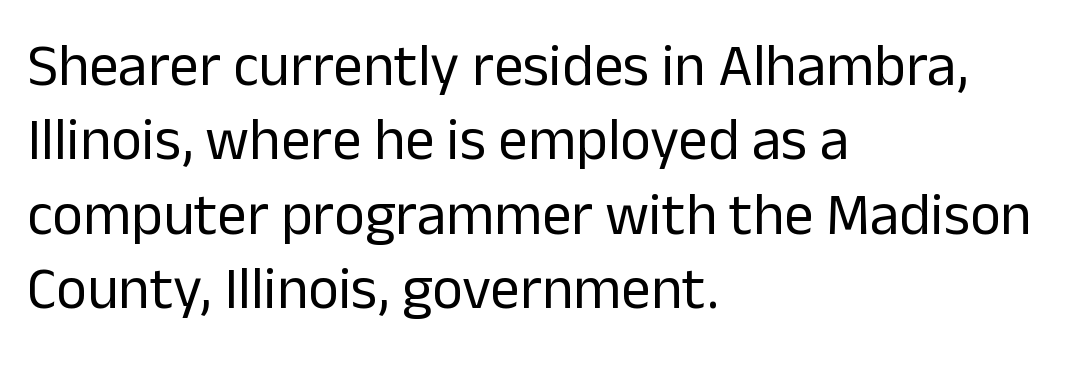
The image shows 59 px regular-weight sans-serif type, upright; set left-aligned, normal line spacing (1.26x), normal letter spacing, not underlined; low stroke contrast and a medium x-height.
